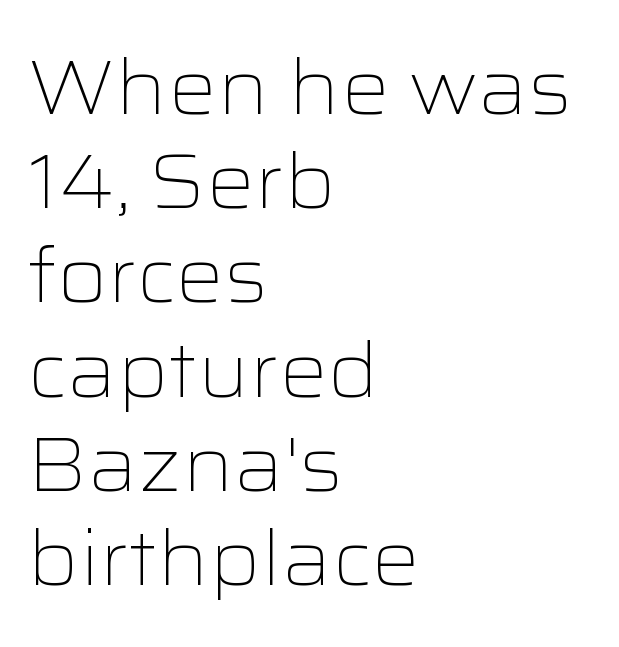
{"serif": "no", "italic": "no", "bold": "no", "weight": "light", "width": "wide", "stroke_contrast": "low", "x_height": "medium", "monospaced": "no", "underline": "no", "align": "left", "line_spacing_ratio": 1.24, "letter_spacing": "normal", "letter_spacing_em": 0.0, "glyph_px": 76}
